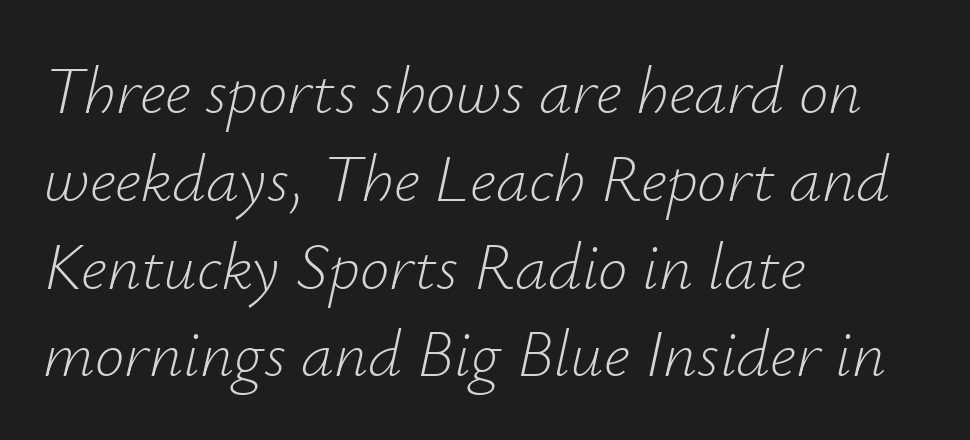
Weight: not bold — regular or lighter. Descenders hang freely into open space. Successive baselines arrive at the customary interval. Think of a printed novel: that variable character pitch is what you see here. The letters sit at their default tracking, neither squeezed nor spread.
